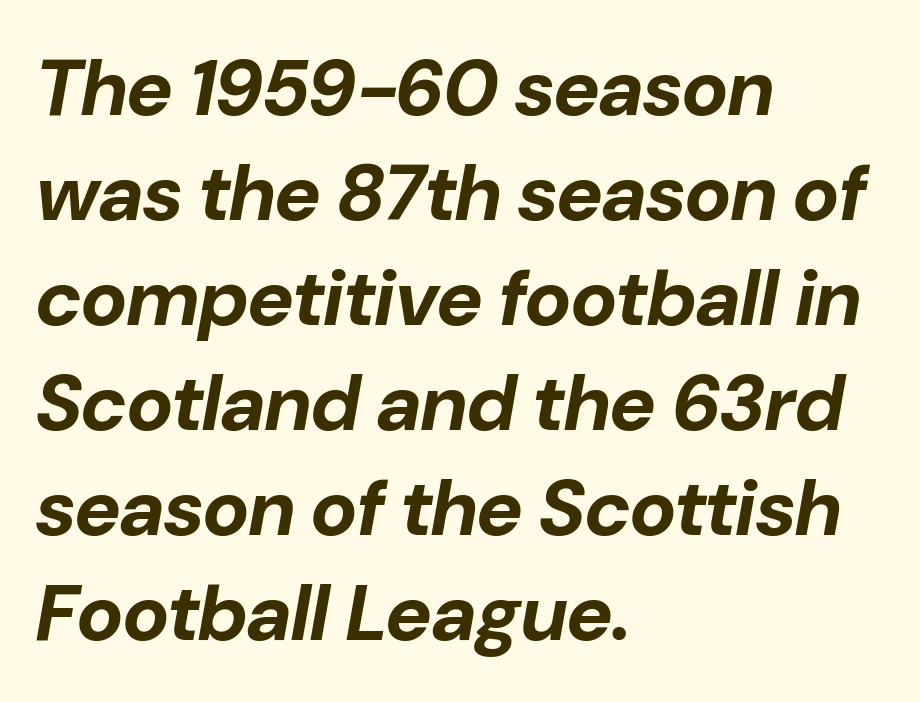
The image shows 79 px bold type, italic (leaning right); set left-aligned, normal line spacing (1.33x), normal letter spacing, not underlined; low stroke contrast and a medium x-height.
